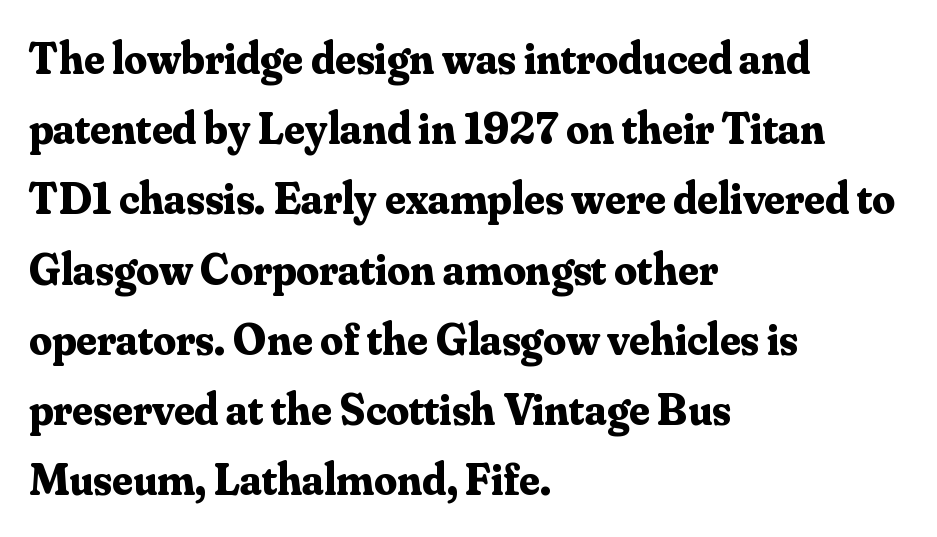
The image shows 45 px bold serif type, upright; set left-aligned, normal line spacing (1.56x), normal letter spacing, not underlined; medium stroke contrast and a small x-height.
